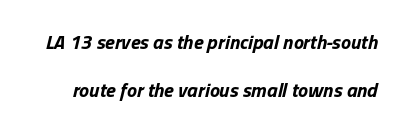
The font's italic variant was chosen for this text. Characters follow at the spacing the type designer built in. The lines are spread far apart with generous leading. A bare baseline throughout the passage. Set as a true bold cut, around the 700 mark.
